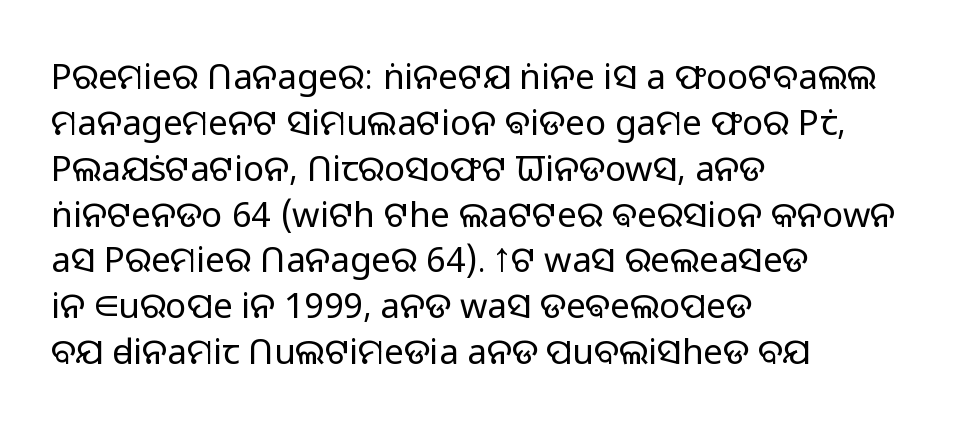
Q: Is the text bold? A: No.
Q: Is the text italic (slanted)? A: No, it is upright.
Q: Is the typeface a serif or a sans-serif typeface? A: Sans-serif.
Q: Is the text underlined? A: No.
Q: How is the paragraph aligned? A: Left-aligned.
Q: Is the spacing between letters normal or unusually wide? A: Normal.
Q: Is the spacing between lines tight, normal or loose? A: Normal.
Q: Width (condensed, normal, or wide)? A: Normal.
Q: Stroke contrast? A: Low.
Q: x-height? A: Medium.
Q: Monospaced? A: No.
